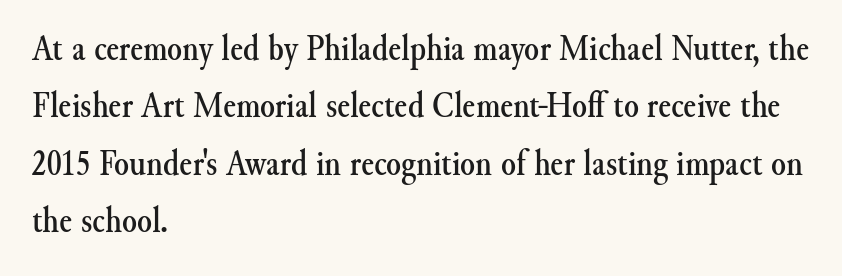
The image shows 38 px serif type, upright; set left-aligned, normal line spacing (1.51x), normal letter spacing, not underlined; medium stroke contrast and a small x-height.
